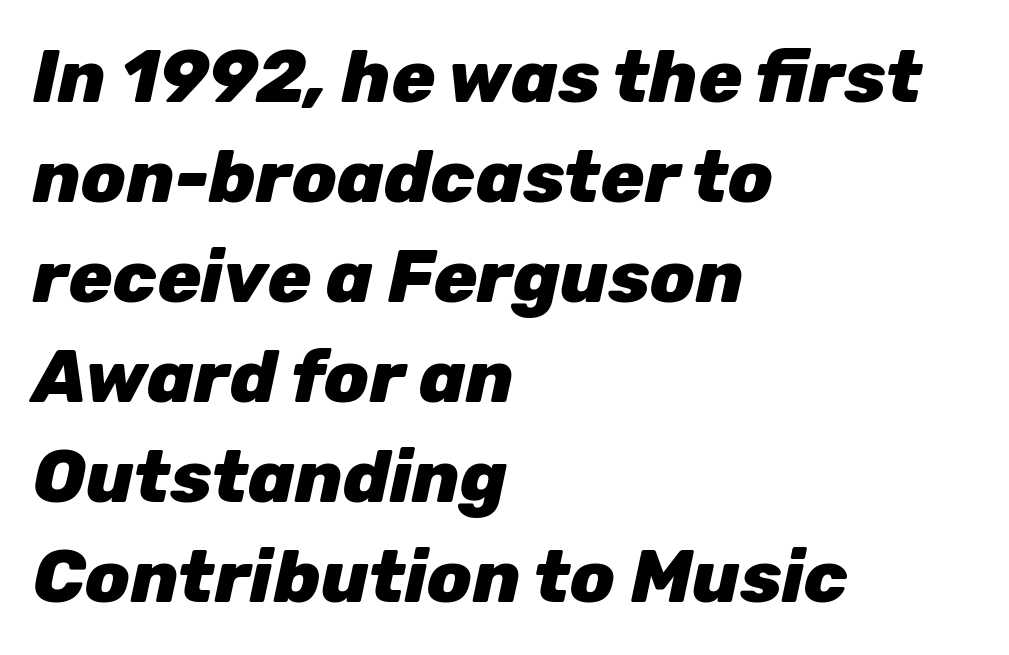
{"italic": "yes", "lean": "right", "slant_degrees": 12, "bold": "yes", "weight": "heavy", "width": "normal", "stroke_contrast": "low", "x_height": "medium", "monospaced": "no", "underline": "no", "align": "left", "line_spacing": "normal", "line_spacing_ratio": 1.37, "letter_spacing": "normal", "letter_spacing_em": 0.0, "glyph_px": 73}
